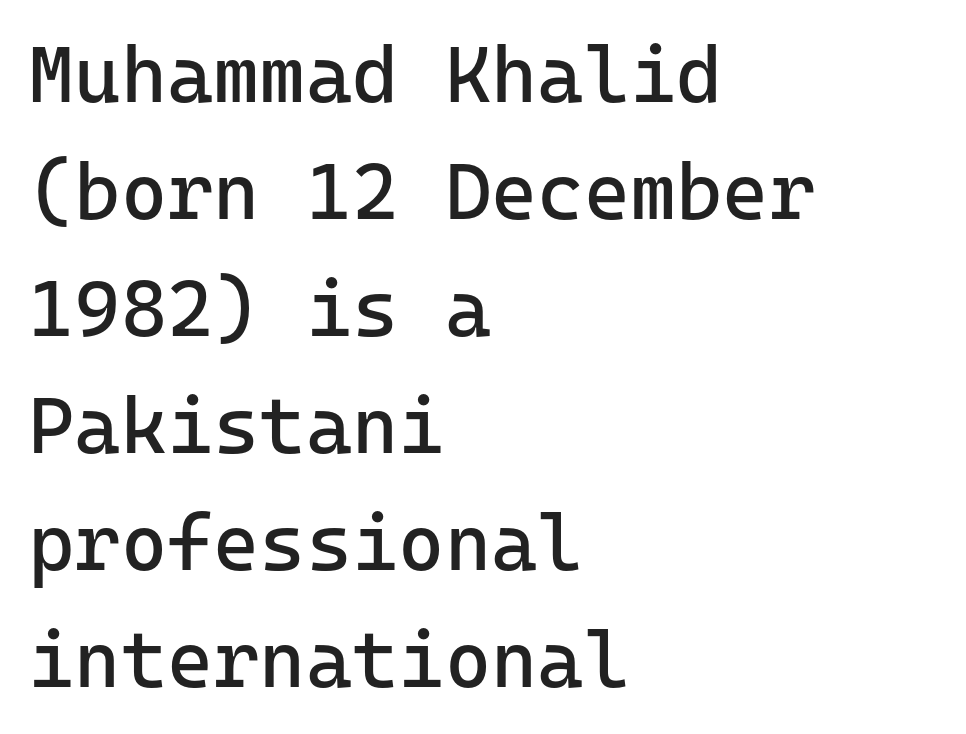
Q: Is the text bold? A: No.
Q: Is the text italic (slanted)? A: No, it is upright.
Q: Is the typeface a serif or a sans-serif typeface? A: Sans-serif.
Q: Is the text underlined? A: No.
Q: How is the paragraph aligned? A: Left-aligned.
Q: Is the spacing between letters normal or unusually wide? A: Normal.
Q: Is the spacing between lines tight, normal or loose? A: Normal.
Q: Width (condensed, normal, or wide)? A: Normal.
Q: Stroke contrast? A: Low.
Q: x-height? A: Medium.
Q: Monospaced? A: Yes.
